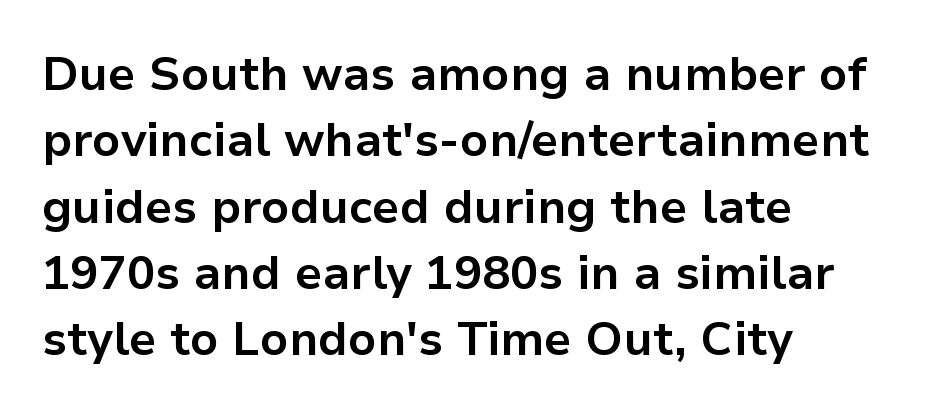
{"serif": "no", "italic": "no", "bold": "yes", "weight": "bold", "width": "normal", "stroke_contrast": "low", "x_height": "medium", "monospaced": "no", "underline": "no", "align": "left", "line_spacing": "normal", "line_spacing_ratio": 1.41, "letter_spacing": "normal", "letter_spacing_em": 0.0, "glyph_px": 47}
